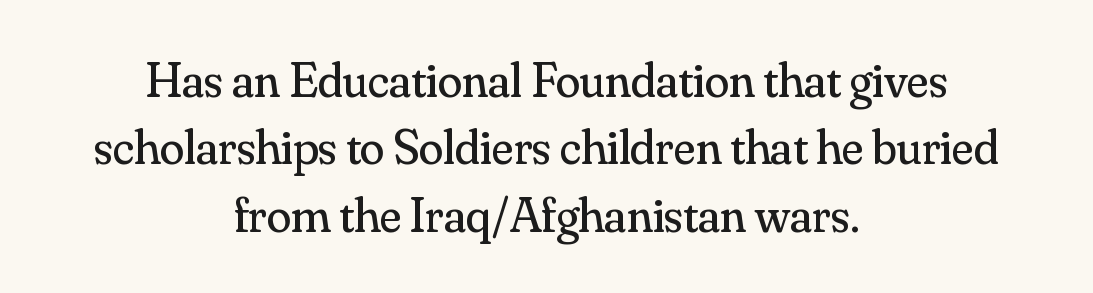
{"serif": "yes", "italic": "no", "bold": "no", "weight": "regular", "width": "normal", "stroke_contrast": "medium", "x_height": "small", "monospaced": "no", "underline": "no", "align": "center", "line_spacing": "normal", "line_spacing_ratio": 1.35, "letter_spacing": "normal", "letter_spacing_em": 0.0, "glyph_px": 50}
